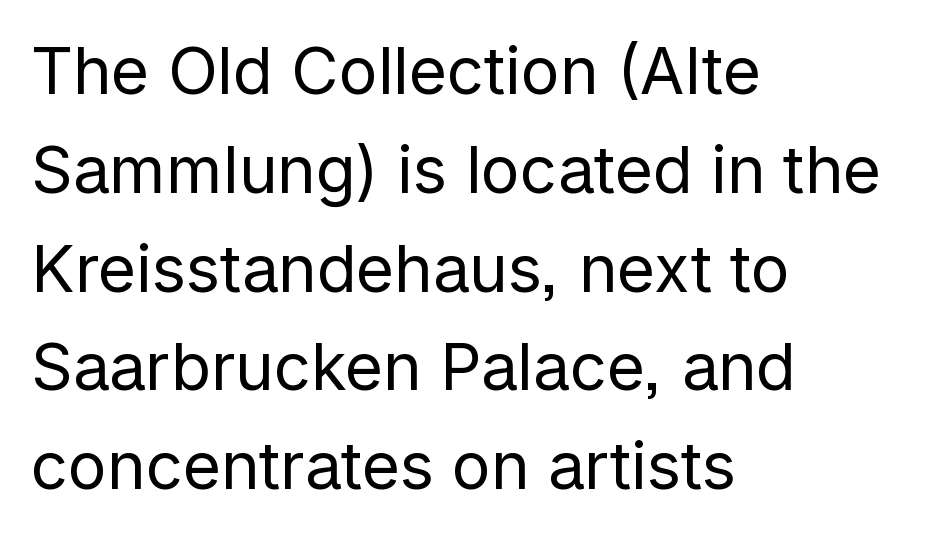
A typesetter would mark this as roman, not italic. This rendering features lettering with no underline. Regarding serifs, this sample does without them. The leading is moderate, giving the passage an even texture. Think of a printed novel: that variable character pitch is what you see here.
